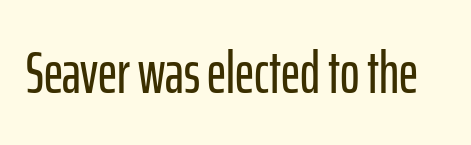
{"serif": "no", "italic": "no", "width": "condensed", "stroke_contrast": "low", "x_height": "medium", "monospaced": "no", "underline": "no", "letter_spacing": "normal", "letter_spacing_em": 0.0, "glyph_px": 59}
